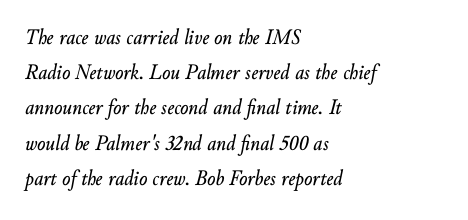
{"italic": "yes", "lean": "right", "slant_degrees": 10, "underline": "no", "align": "left", "line_spacing": "normal", "line_spacing_ratio": 1.6, "letter_spacing": "normal", "letter_spacing_em": 0.0, "glyph_px": 22}
